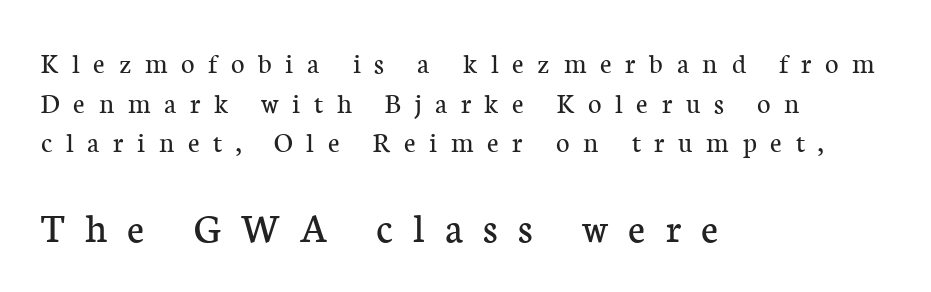
The image shows 43 px regular-weight serif type, upright; set left-aligned, normal line spacing (1.37x), unusually wide letter spacing (+0.47 em), not underlined; the second (bottom) block is 1.48x larger; low stroke contrast and a medium x-height.
